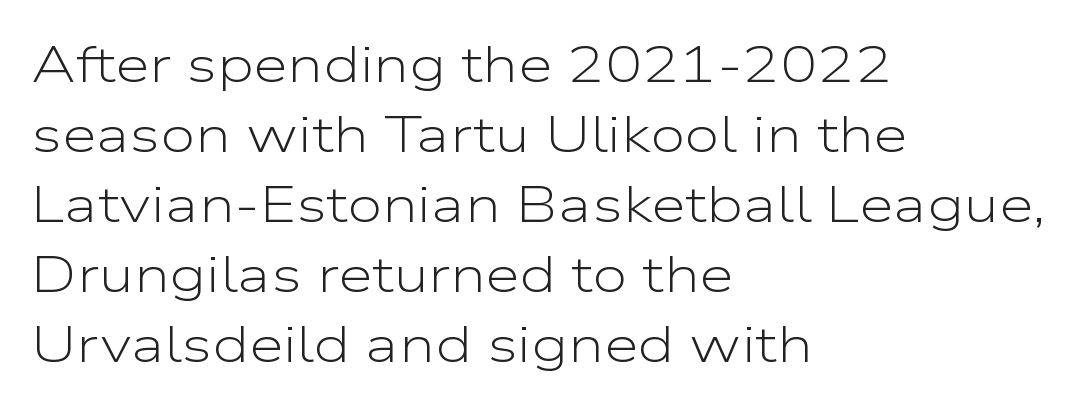
{"serif": "no", "italic": "no", "bold": "no", "weight": "light", "width": "wide", "stroke_contrast": "low", "x_height": "medium", "monospaced": "no", "underline": "no", "align": "left", "line_spacing": "normal", "line_spacing_ratio": 1.4, "letter_spacing": "normal", "letter_spacing_em": 0.0, "glyph_px": 50}
